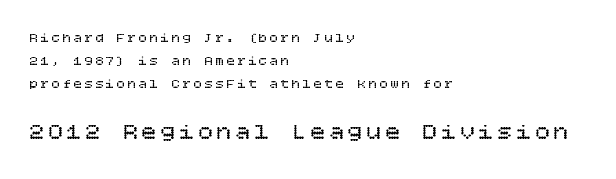
The passage shown begins with its smaller block and ends with its larger one. Casual observation: everything's shoved over to the left. Is the stroke heavy? The answer is a plain regular-or-lighter. The space between consecutive lines is moderate. Notice how the stems are strictly vertical — no italics here. Decoration check: the copy has no underline.
